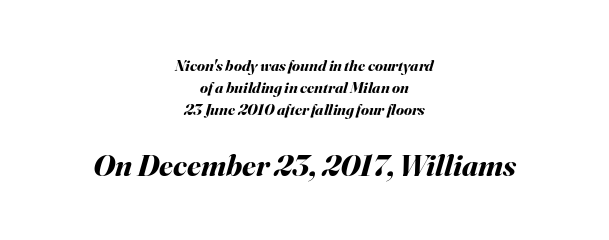
The image shows 31 px bold type, italic (leaning right); set centered, normal line spacing (1.36x), normal letter spacing, not underlined; the second (bottom) block is 1.94x larger; medium stroke contrast and a small x-height.
